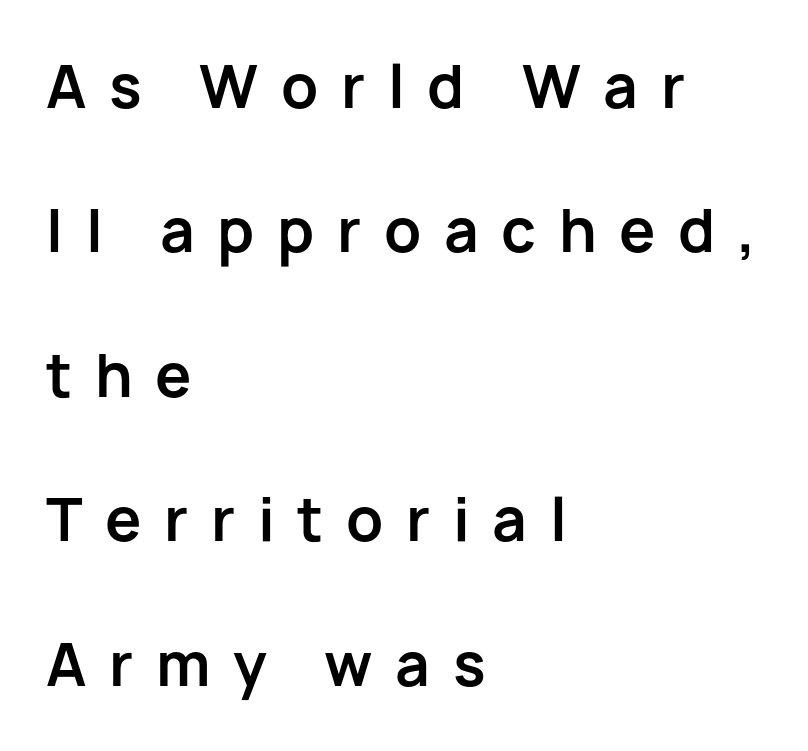
The gap between lines stays unmarked. The sample has been set heavy, in full bold. Posture: vertical. The block of text is sparse from top to bottom, with ample space between rows. Nope, no serifs anywhere on these letters. The passage is arranged the way most books set body copy — flush left.
